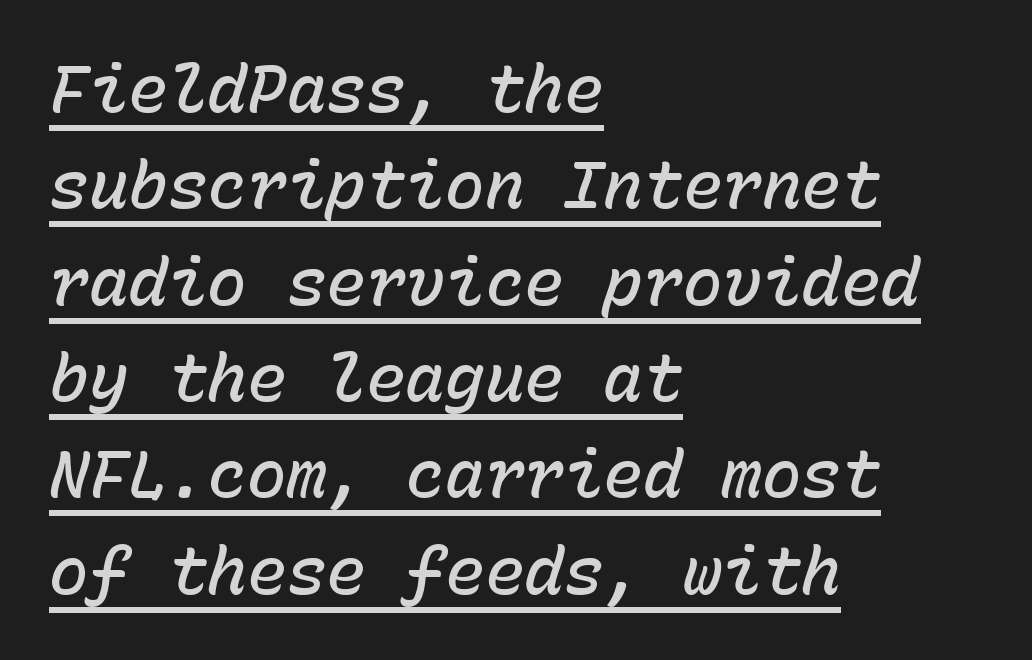
The image shows 66 px semibold type, italic (leaning right), monospaced; set left-aligned, normal line spacing (1.46x), normal letter spacing, underlined; low stroke contrast and a medium x-height.
